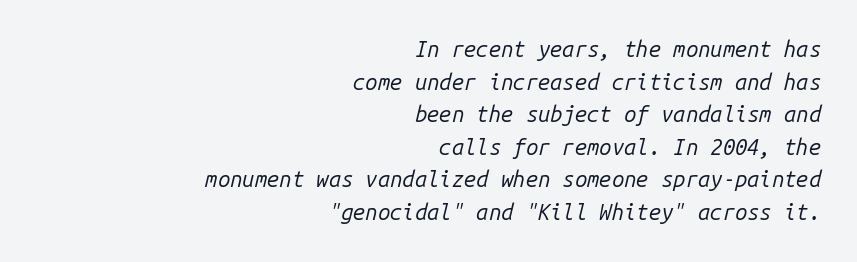
The image shows 22 px text type, italic (leaning right); set right-aligned, normal line spacing (1.48x), normal letter spacing, not underlined.
